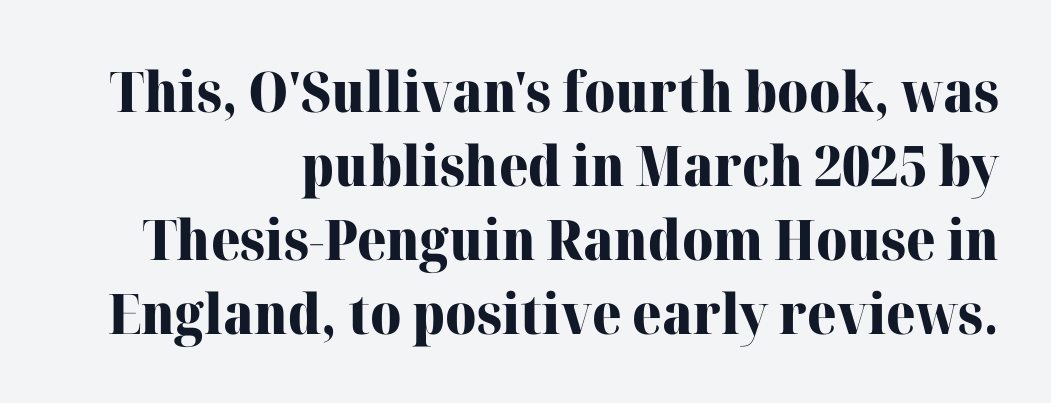
Q: Is the text bold? A: Yes.
Q: Is the text italic (slanted)? A: No, it is upright.
Q: Is the typeface a serif or a sans-serif typeface? A: Serif.
Q: Is the text underlined? A: No.
Q: How is the paragraph aligned? A: Right-aligned.
Q: Is the spacing between letters normal or unusually wide? A: Normal.
Q: Is the spacing between lines tight, normal or loose? A: Normal.
Q: Width (condensed, normal, or wide)? A: Normal.
Q: Stroke contrast? A: High.
Q: x-height? A: Medium.
Q: Monospaced? A: No.
